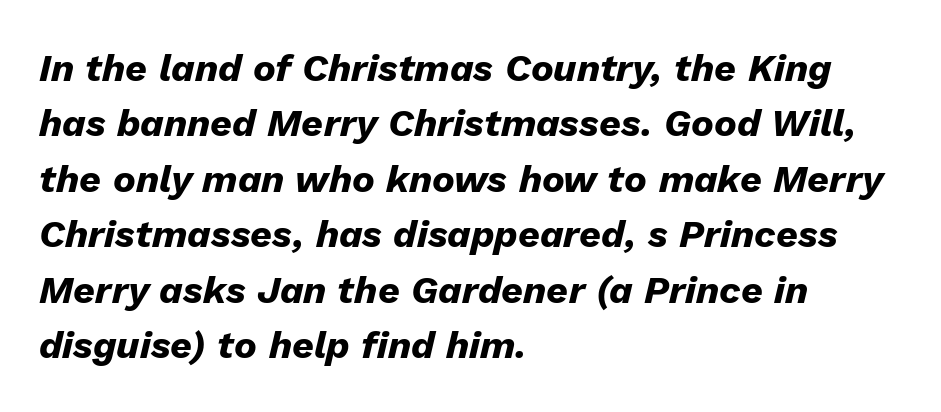
The image shows 38 px heavy type, italic (leaning right); set left-aligned, normal line spacing (1.46x), normal letter spacing, not underlined; low stroke contrast and a medium x-height.
